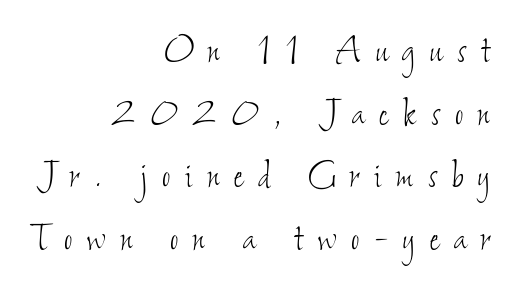
Check the space under the baseline: it is left empty. The face used here is proportionally spaced, like ordinary book or web type. A quiet, ordinary-to-light weight characterises the typeface. Characters follow at a spacing far wider than the type designer built in.
